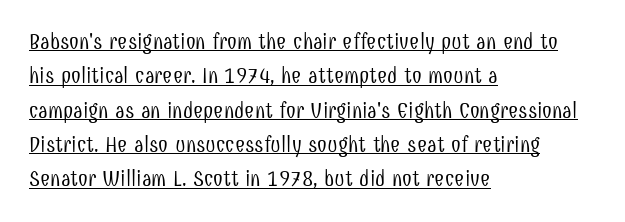
{"italic": "no", "bold": "no", "underline": "yes", "align": "left", "line_spacing": "normal", "line_spacing_ratio": 1.56, "letter_spacing": "normal", "letter_spacing_em": 0.0, "glyph_px": 22}
